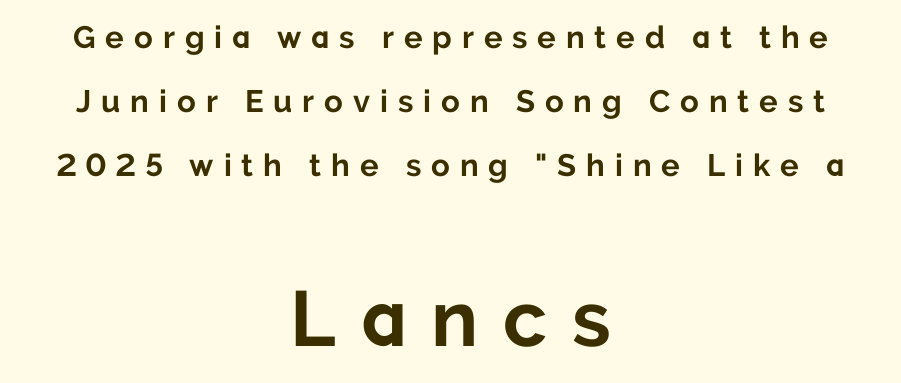
{"serif": "no", "italic": "no", "bold": "yes", "weight": "bold", "width": "normal", "stroke_contrast": "low", "x_height": "medium", "monospaced": "no", "underline": "no", "align": "center", "line_spacing": "loose", "line_spacing_ratio": 2.06, "letter_spacing": "wide", "letter_spacing_em": 0.32, "larger_block": "second", "size_ratio": 2.52, "glyph_px": 78}
